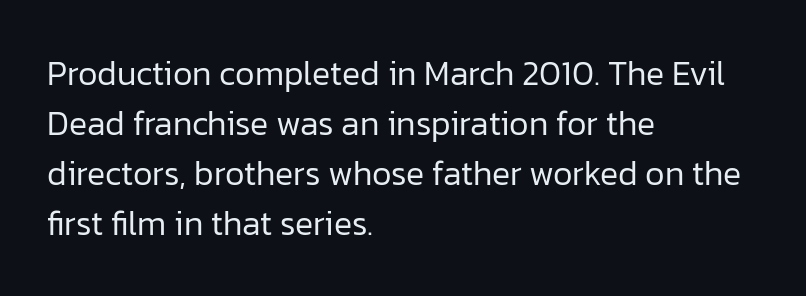
The image shows 34 px regular-weight sans-serif type, upright; set left-aligned, normal line spacing (1.47x), normal letter spacing, not underlined; low stroke contrast and a medium x-height.
